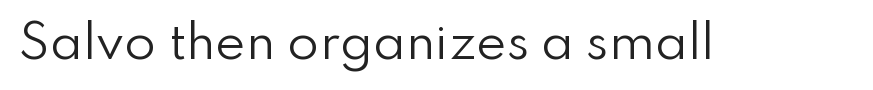
{"serif": "no", "italic": "no", "bold": "no", "weight": "regular", "width": "normal", "stroke_contrast": "low", "x_height": "small", "monospaced": "no", "underline": "no", "letter_spacing": "normal", "letter_spacing_em": 0.0, "glyph_px": 46}
